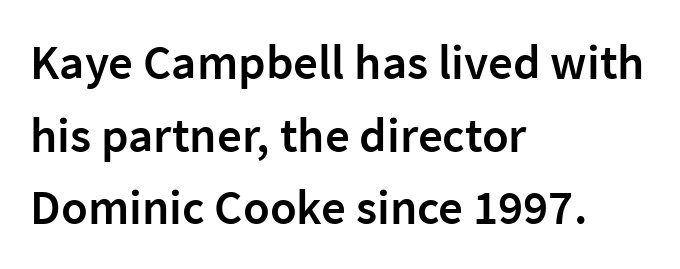
Regarding leading, the lines here are spaced in the standard way. This is moderately heavy type, rendered in semibold. Italic: no, the glyphs are upright roman. The typesetter chose a ragged-right arrangement here. These lines are rendered in a variable-pitch font.
